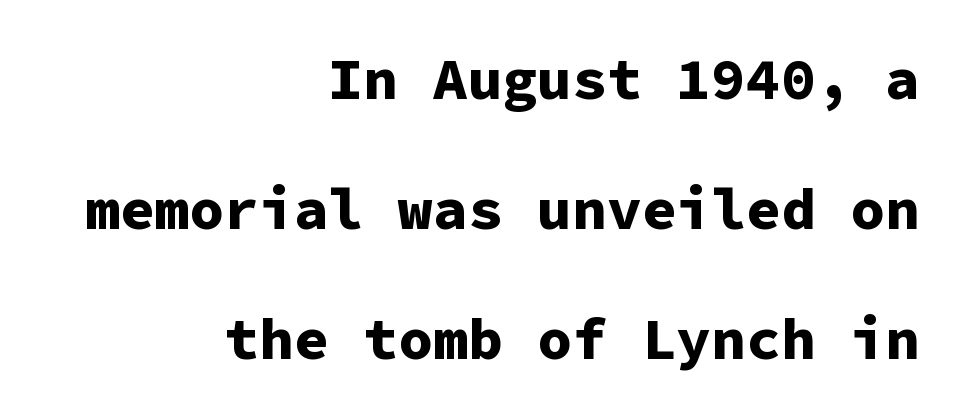
{"serif": "no", "italic": "no", "bold": "yes", "weight": "bold", "width": "normal", "stroke_contrast": "low", "x_height": "medium", "monospaced": "yes", "underline": "no", "align": "right", "line_spacing": "loose", "line_spacing_ratio": 2.24, "letter_spacing": "normal", "letter_spacing_em": 0.0, "glyph_px": 58}
